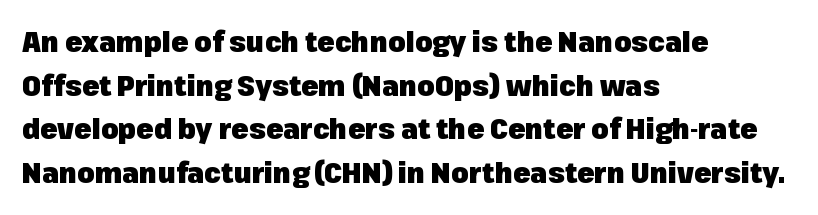
The image shows 28 px heavy sans-serif type, upright; set left-aligned, normal line spacing (1.56x), normal letter spacing, not underlined; low stroke contrast and a medium x-height.
